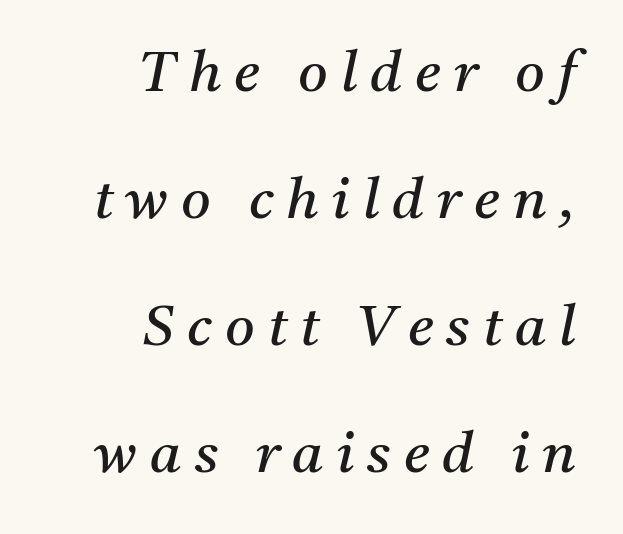
Stems and bowls with no extra thickness — not bold. This sample uses a serif face. The zone under the glyphs is completely vacant. Think of a printed novel: that variable character pitch is what you see here.
